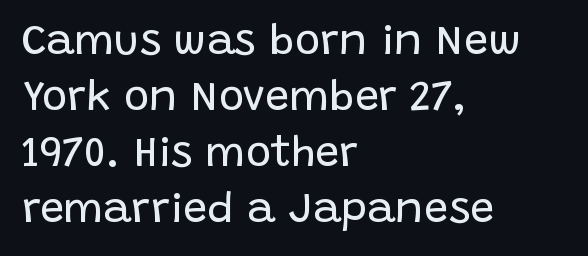
The image shows 43 px regular-weight sans-serif type, upright; set left-aligned, normal line spacing (1.3x), normal letter spacing, not underlined; low stroke contrast and a large x-height.
